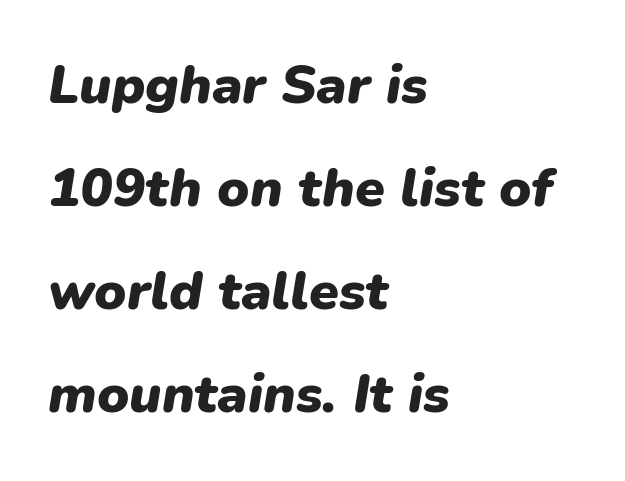
Here the designer chose a conventional face with non-uniform glyph widths. The specimen reads as italic at a glance. Each row of text sits above clean, open space. Summary of weight: heavy, a full bold. In terms of letterspacing, this is plain default setting.
